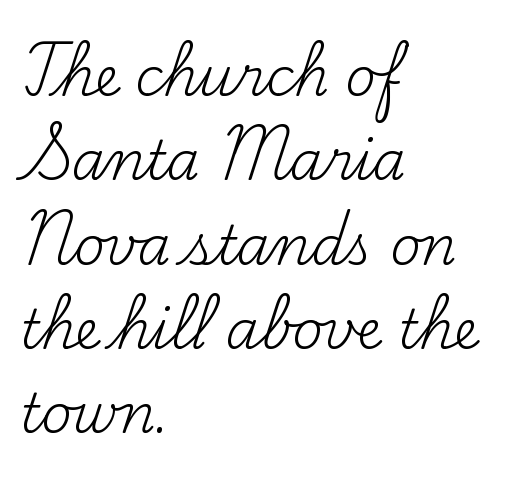
Q: Is the text bold? A: No.
Q: Is the text italic (slanted)? A: Yes.
Q: Is the typeface a serif or a sans-serif typeface? A: Serif.
Q: Is the text underlined? A: No.
Q: How is the paragraph aligned? A: Left-aligned.
Q: Is the spacing between letters normal or unusually wide? A: Normal.
Q: Is the spacing between lines tight, normal or loose? A: Normal.
Q: Width (condensed, normal, or wide)? A: Normal.
Q: Stroke contrast? A: Medium.
Q: x-height? A: Small.
Q: Monospaced? A: No.
